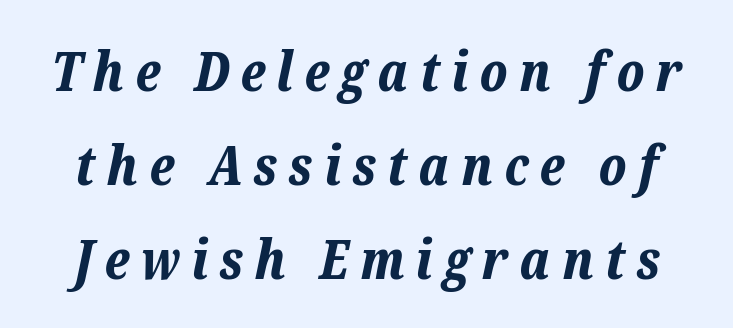
These lines are rendered in a variable-pitch font. Observe the lean: these are italic letterforms. Bare-footed words on every line. This sample uses expanded letter spacing, leaving extra air between glyphs. Every letter is thick-stroked: bold, no question.
